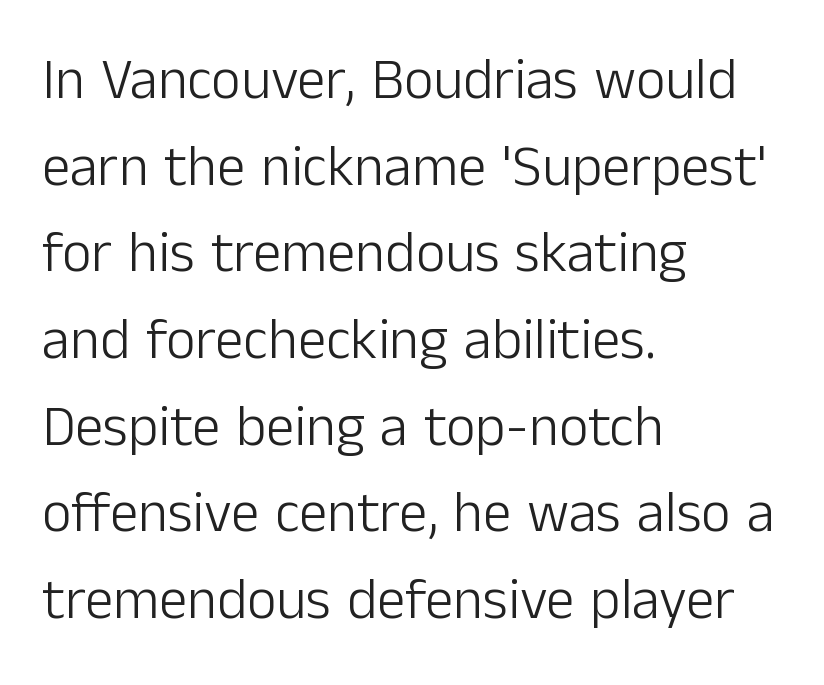
{"serif": "no", "italic": "no", "bold": "no", "weight": "light", "width": "normal", "stroke_contrast": "low", "x_height": "medium", "monospaced": "no", "underline": "no", "align": "left", "line_spacing": "normal", "line_spacing_ratio": 1.52, "letter_spacing": "normal", "letter_spacing_em": 0.0, "glyph_px": 57}
